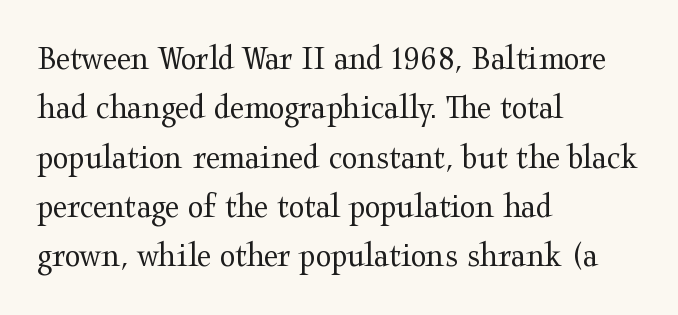
{"serif": "yes", "italic": "no", "bold": "no", "weight": "regular", "width": "wide", "stroke_contrast": "medium", "x_height": "medium", "monospaced": "no", "underline": "no", "align": "left", "line_spacing": "normal", "line_spacing_ratio": 1.37, "letter_spacing": "normal", "letter_spacing_em": 0.0, "glyph_px": 36}
